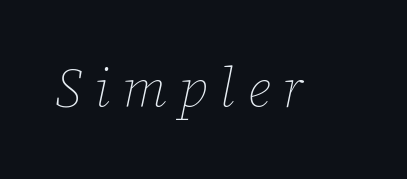
The image shows 54 px thin type, italic (leaning right); set unusually wide letter spacing (+0.23 em), not underlined; low stroke contrast and a medium x-height.
